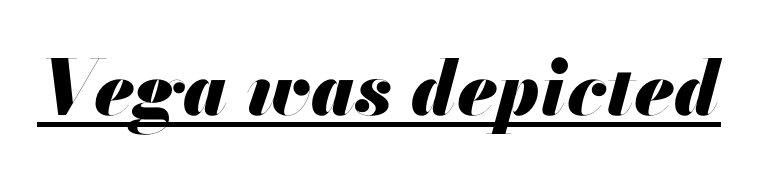
Would a proofreader flag this as italicized? Yes. A typesetter would call this zero additional tracking. Quick note: underline on. A dark, heavy texture on the line: the type is bold. Is this a fixed-width face? No — the glyphs have proportional, varying widths.
